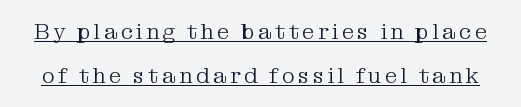
Q: Is the text bold? A: No.
Q: Is the text italic (slanted)? A: No, it is upright.
Q: Is the text underlined? A: Yes.
Q: Is the spacing between lines tight, normal or loose? A: Loose.
